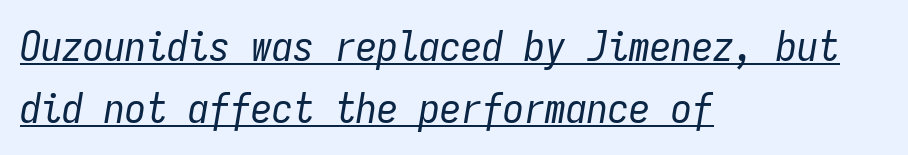
Q: Is the text bold? A: No.
Q: Is the text italic (slanted)? A: Yes, it leans right by about 9 degrees.
Q: Is the text underlined? A: Yes.
Q: How is the paragraph aligned? A: Left-aligned.
Q: Is the spacing between letters normal or unusually wide? A: Normal.
Q: Is the spacing between lines tight, normal or loose? A: Normal.
Q: Width (condensed, normal, or wide)? A: Condensed.
Q: Stroke contrast? A: Low.
Q: x-height? A: Medium.
Q: Monospaced? A: Yes.
